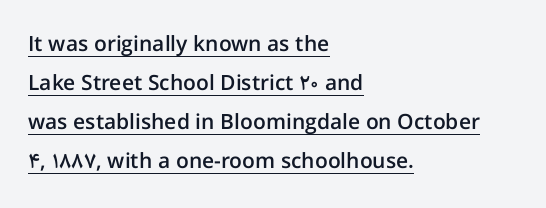
{"italic": "no", "bold": "semi", "underline": "yes", "align": "left", "line_spacing_ratio": 1.86, "letter_spacing": "normal", "letter_spacing_em": 0.0, "glyph_px": 21}
